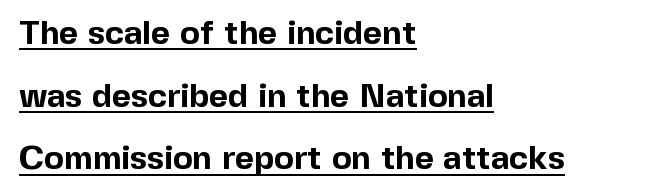
The line texture is even and compact thanks to regular tracking. Weight: bold. You could not count columns in this text — the font is proportionally spaced. Compared with undecorated copy, this sample adds a rule below the words. Successive baselines arrive slowly, with a big drop between each.
